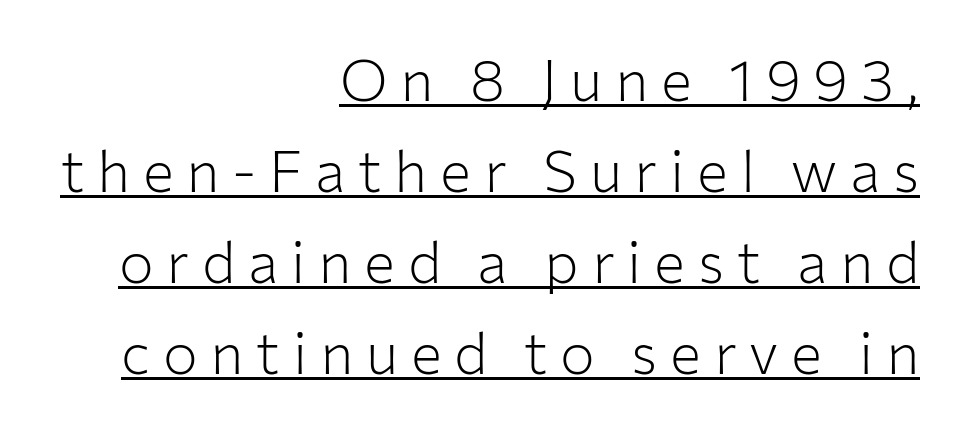
{"serif": "no", "italic": "no", "bold": "no", "weight": "light", "width": "normal", "stroke_contrast": "low", "x_height": "medium", "monospaced": "no", "underline": "yes", "align": "right", "line_spacing": "normal", "line_spacing_ratio": 1.57, "letter_spacing": "wide", "letter_spacing_em": 0.22, "glyph_px": 58}
